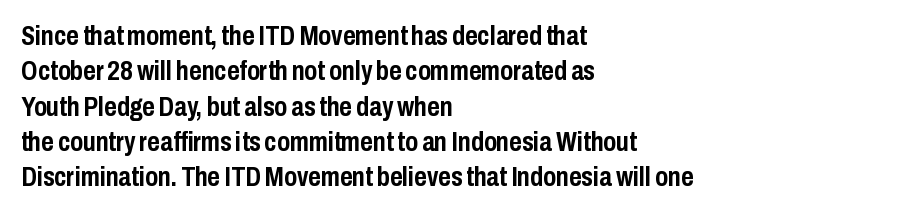
A clean baseline with only descenders dipping below it. These lines stack with their left ends in a neat column. Regular leading. Pretty heavy lettering here — definitely bold. Does extra space separate the letters? No, they use regular spacing.
